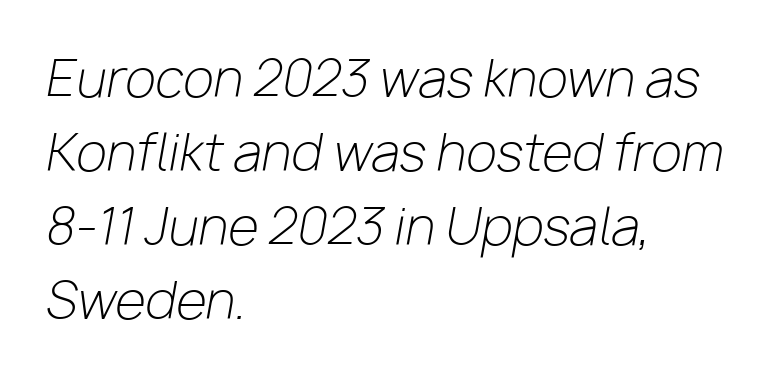
Q: Is the text bold? A: No.
Q: Is the text italic (slanted)? A: Yes, it leans right by about 10 degrees.
Q: Is the text underlined? A: No.
Q: How is the paragraph aligned? A: Left-aligned.
Q: Is the spacing between letters normal or unusually wide? A: Normal.
Q: Is the spacing between lines tight, normal or loose? A: Normal.
Q: Width (condensed, normal, or wide)? A: Normal.
Q: Stroke contrast? A: Low.
Q: x-height? A: Medium.
Q: Monospaced? A: No.
